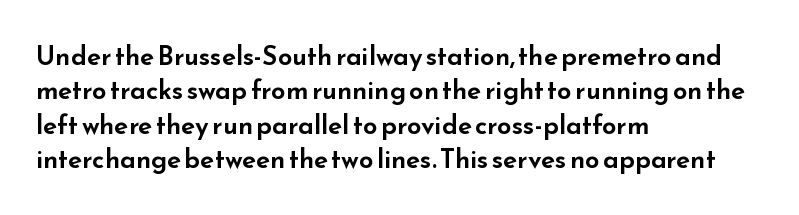
{"italic": "no", "underline": "no", "align": "left", "line_spacing": "normal", "line_spacing_ratio": 1.32, "letter_spacing": "normal", "letter_spacing_em": 0.0, "glyph_px": 26}
